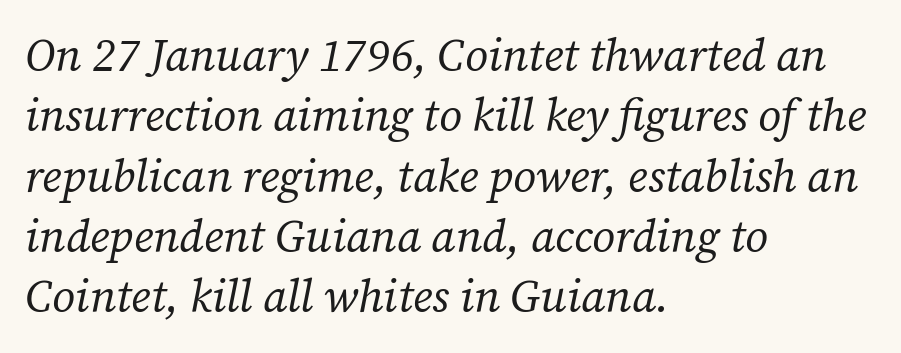
{"serif": "yes", "italic": "yes", "lean": "right", "slant_degrees": 12, "bold": "no", "weight": "regular", "width": "normal", "stroke_contrast": "low", "x_height": "medium", "monospaced": "no", "underline": "no", "align": "left", "line_spacing": "normal", "line_spacing_ratio": 1.34, "letter_spacing": "normal", "letter_spacing_em": 0.0, "glyph_px": 45}
